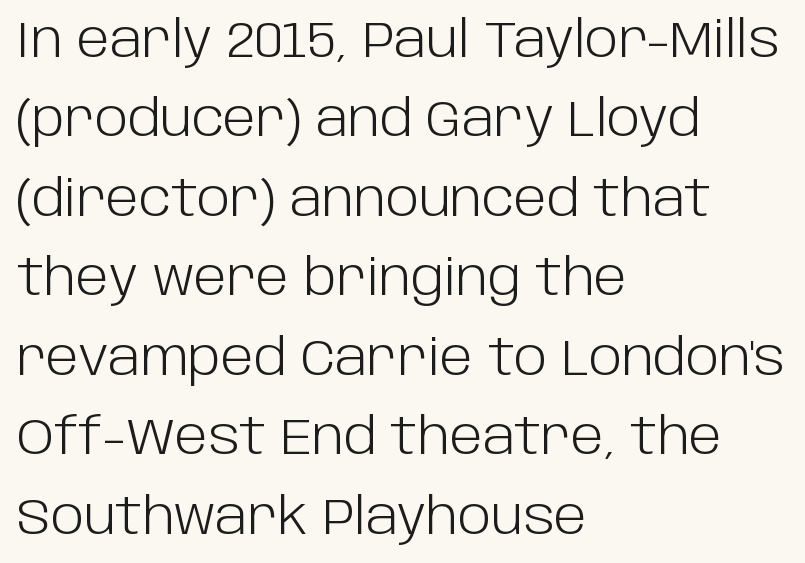
The image shows 50 px light sans-serif type, upright; set left-aligned, normal line spacing (1.59x), normal letter spacing, not underlined; low stroke contrast and a large x-height.
